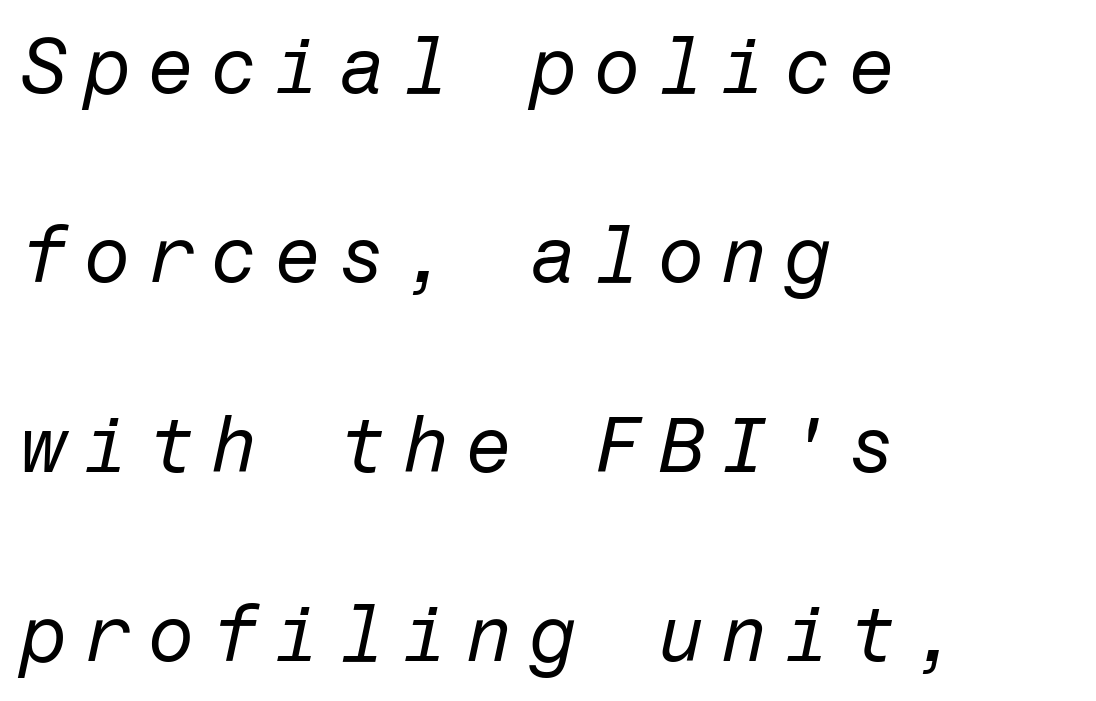
Q: Is the text bold? A: No.
Q: Is the text italic (slanted)? A: Yes, it leans right by about 12 degrees.
Q: Is the text underlined? A: No.
Q: How is the paragraph aligned? A: Left-aligned.
Q: Is the spacing between letters normal or unusually wide? A: Unusually wide.
Q: Is the spacing between lines tight, normal or loose? A: Loose.
Q: Width (condensed, normal, or wide)? A: Normal.
Q: Stroke contrast? A: Low.
Q: x-height? A: Medium.
